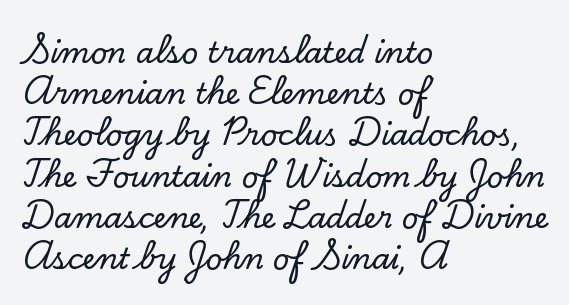
The image shows 29 px serif type; set left-aligned, normal line spacing (1.42x), normal letter spacing, not underlined; low stroke contrast and a small x-height.
